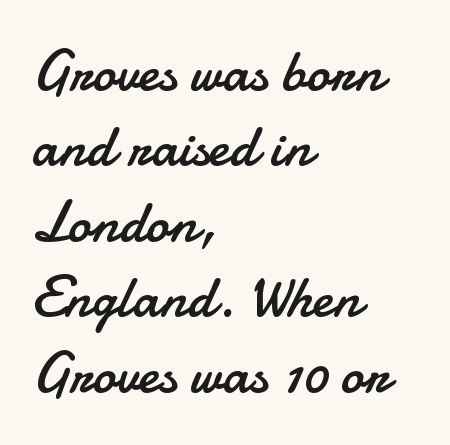
Unlike a traditional serif, this face leaves its strokes unadorned. Do the characters align in a grid? No, the font is proportional. Short and long lines alike share a common starting point at left. The strokes are not fattened; the text isn't bold. What's the leading like? Ordinary, nothing unusual.
